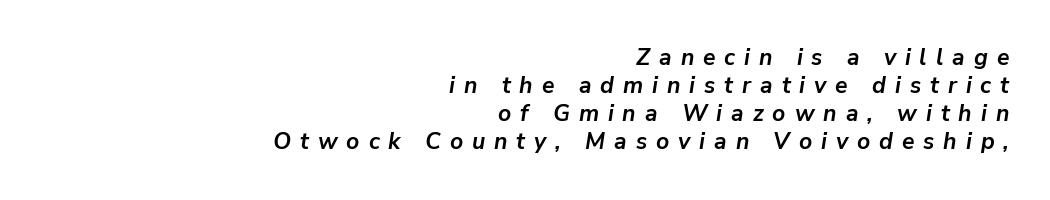
Q: Is the text bold? A: Yes.
Q: Is the text italic (slanted)? A: Yes, it leans right by about 9 degrees.
Q: Is the text underlined? A: No.
Q: How is the paragraph aligned? A: Right-aligned.
Q: Is the spacing between letters normal or unusually wide? A: Unusually wide.
